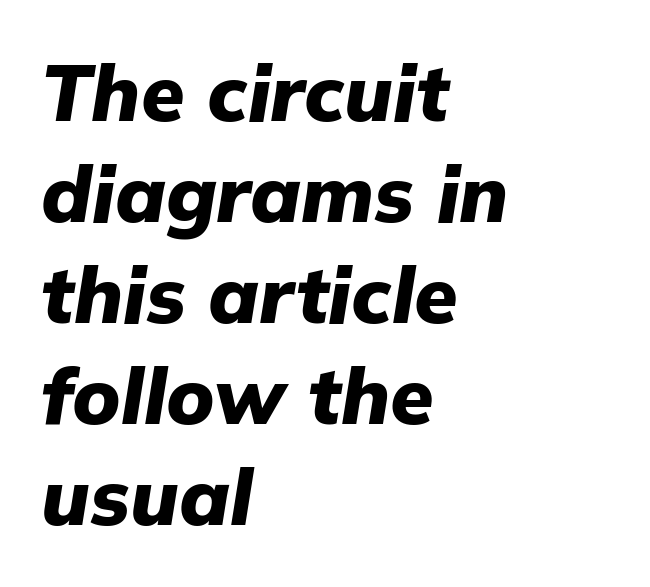
Q: Is the text bold? A: Yes.
Q: Is the text italic (slanted)? A: Yes, it leans right by about 9 degrees.
Q: Is the text underlined? A: No.
Q: How is the paragraph aligned? A: Left-aligned.
Q: Is the spacing between letters normal or unusually wide? A: Normal.
Q: Is the spacing between lines tight, normal or loose? A: Normal.
Q: Width (condensed, normal, or wide)? A: Normal.
Q: Stroke contrast? A: Low.
Q: x-height? A: Medium.
Q: Monospaced? A: No.
